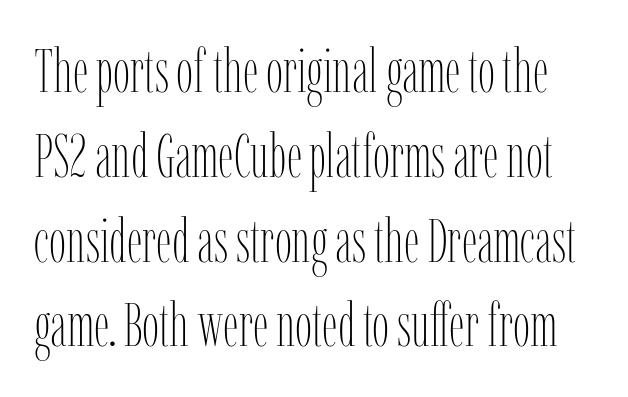
{"italic": "no", "bold": "no", "weight": "thin", "width": "condensed", "stroke_contrast": "low", "x_height": "medium", "monospaced": "no", "underline": "no", "line_spacing": "normal", "line_spacing_ratio": 1.39, "letter_spacing": "normal", "letter_spacing_em": 0.0, "glyph_px": 61}
